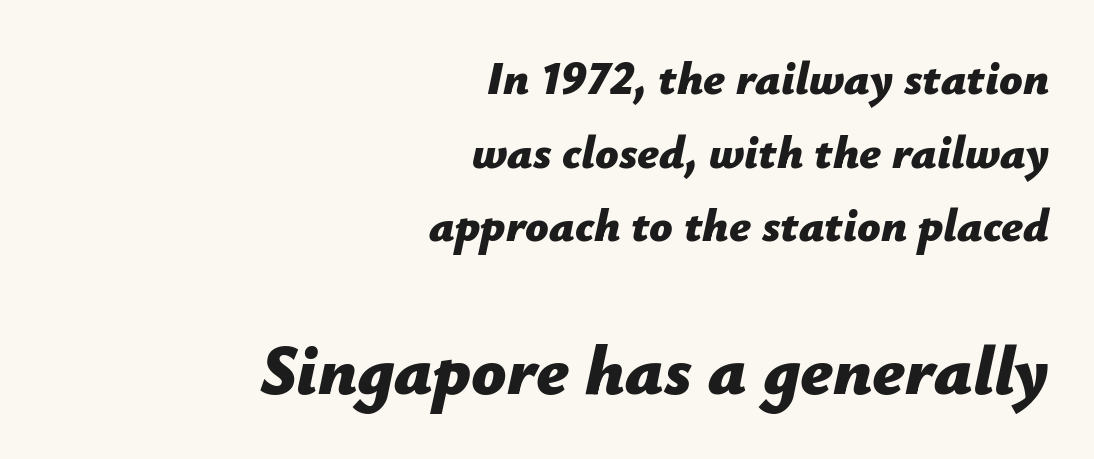
{"italic": "yes", "lean": "right", "slant_degrees": 12, "bold": "yes", "weight": "bold", "width": "normal", "stroke_contrast": "low", "x_height": "medium", "monospaced": "no", "underline": "no", "align": "right", "line_spacing": "normal", "line_spacing_ratio": 1.6, "letter_spacing": "normal", "letter_spacing_em": 0.0, "larger_block": "second", "size_ratio": 1.5, "glyph_px": 69}
